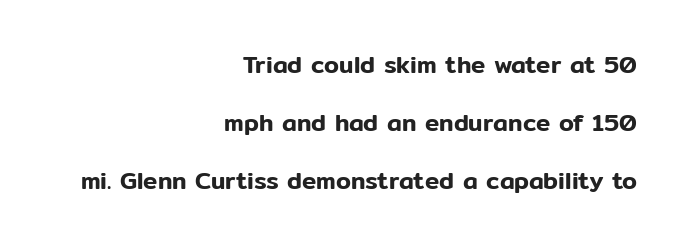
{"italic": "no", "underline": "no", "align": "right", "line_spacing": "loose", "line_spacing_ratio": 2.41, "letter_spacing": "normal", "letter_spacing_em": 0.0, "glyph_px": 24}
